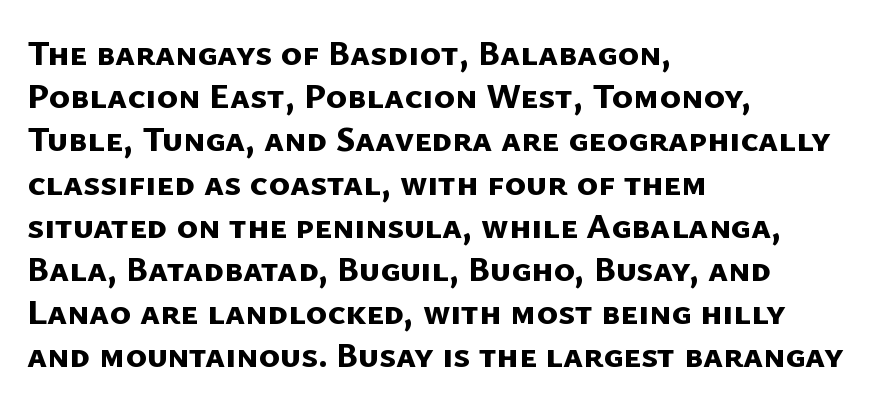
Each word holds together tightly as a unit, with standard inter-letter gaps. No word sits above an underline. Reading down the block, your eye returns to a fixed left position each line. The typeface chosen for these lines omits serifs. Note the varied advance widths — an 'i' is clearly narrower than an 'm'. In terms of weight, the rendering is a true, heavy bold.
